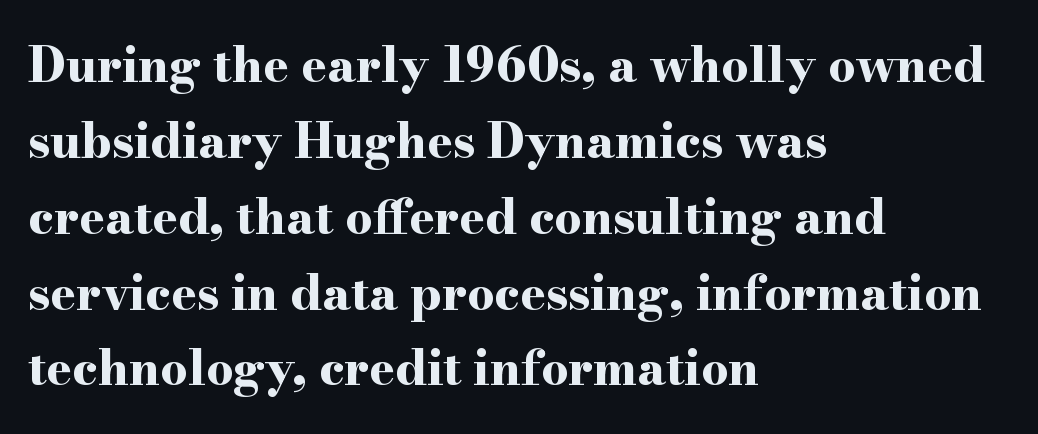
{"serif": "yes", "italic": "no", "bold": "yes", "weight": "bold", "width": "wide", "stroke_contrast": "high", "x_height": "small", "monospaced": "no", "underline": "no", "align": "left", "line_spacing": "normal", "line_spacing_ratio": 1.58, "letter_spacing": "normal", "letter_spacing_em": 0.0, "glyph_px": 48}
